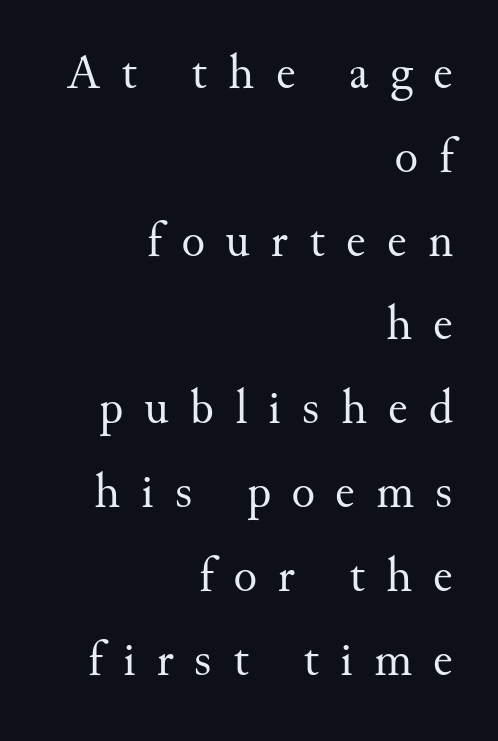
Q: Is the text bold? A: No.
Q: Is the text italic (slanted)? A: No, it is upright.
Q: Is the typeface a serif or a sans-serif typeface? A: Serif.
Q: Is the text underlined? A: No.
Q: How is the paragraph aligned? A: Right-aligned.
Q: Is the spacing between letters normal or unusually wide? A: Unusually wide.
Q: Width (condensed, normal, or wide)? A: Normal.
Q: Stroke contrast? A: Medium.
Q: x-height? A: Small.
Q: Monospaced? A: No.
